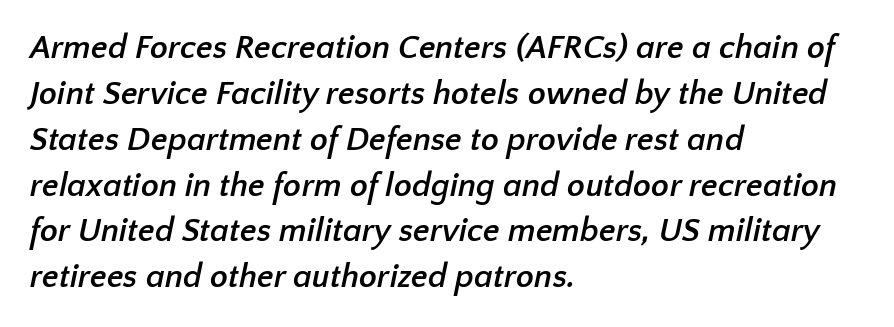
Q: Is the text bold? A: Yes.
Q: Is the typeface a serif or a sans-serif typeface? A: Sans-serif.
Q: Is the text underlined? A: No.
Q: How is the paragraph aligned? A: Left-aligned.
Q: Is the spacing between letters normal or unusually wide? A: Normal.
Q: Is the spacing between lines tight, normal or loose? A: Normal.
Q: Width (condensed, normal, or wide)? A: Normal.
Q: Stroke contrast? A: Low.
Q: x-height? A: Medium.
Q: Monospaced? A: No.
